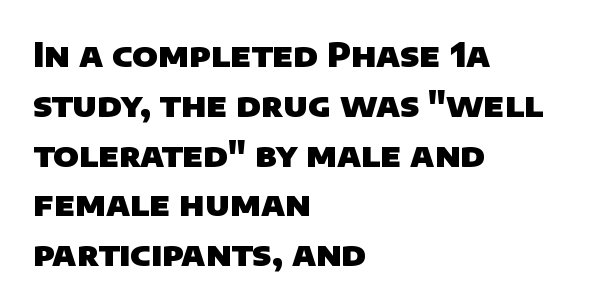
Q: Is the text bold? A: Yes.
Q: Is the typeface a serif or a sans-serif typeface? A: Sans-serif.
Q: Is the text underlined? A: No.
Q: How is the paragraph aligned? A: Left-aligned.
Q: Is the spacing between letters normal or unusually wide? A: Normal.
Q: Is the spacing between lines tight, normal or loose? A: Normal.
Q: Width (condensed, normal, or wide)? A: Normal.
Q: Stroke contrast? A: Low.
Q: x-height? A: Large.
Q: Monospaced? A: No.
